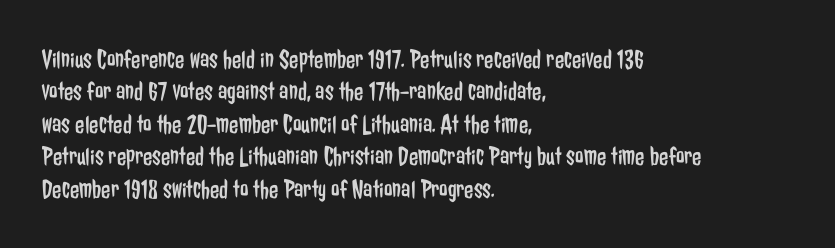
The image shows 27 px text type, upright; set left-aligned, line spacing 1.2x, normal letter spacing, not underlined.
